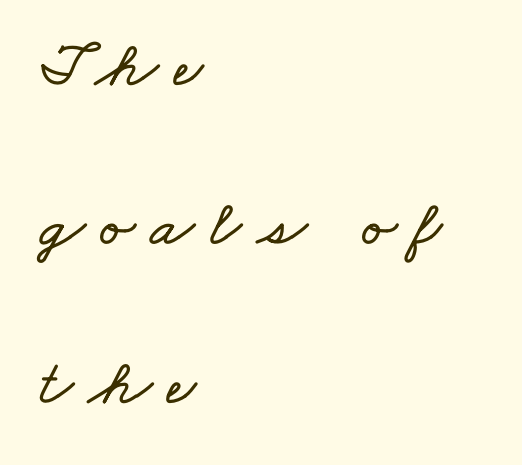
Q: Is the text underlined? A: No.
Q: How is the paragraph aligned? A: Left-aligned.
Q: Is the spacing between letters normal or unusually wide? A: Unusually wide.
Q: Is the spacing between lines tight, normal or loose? A: Loose.
Q: Width (condensed, normal, or wide)? A: Wide.
Q: Stroke contrast? A: Low.
Q: x-height? A: Small.
Q: Monospaced? A: No.
